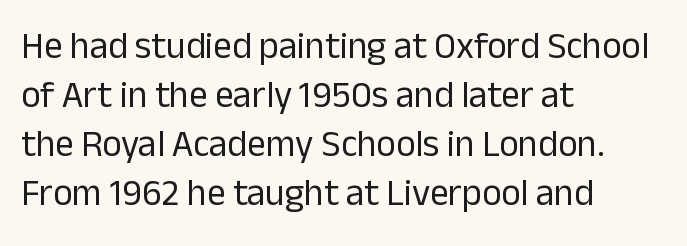
The image shows 37 px regular-weight sans-serif type, upright; set left-aligned, normal line spacing (1.32x), normal letter spacing, not underlined; low stroke contrast and a medium x-height.
